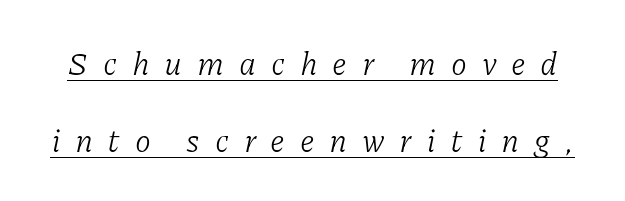
The line-height multiplier appears high, well above default. The specimen includes a rule beneath the text block's lines. No letter is thick-stroked: the sample isn't bold. Varying glyph widths throughout — classic text-font behaviour.
